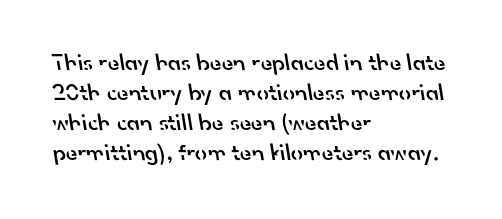
The rendering uses a moderate line-height, typical for paragraphs. The sample has been set in demibold, a notch under bold. Reading down the block, your eye returns to a fixed left position each line. Students, note that the glyphs here touch the page at normal intervals.
